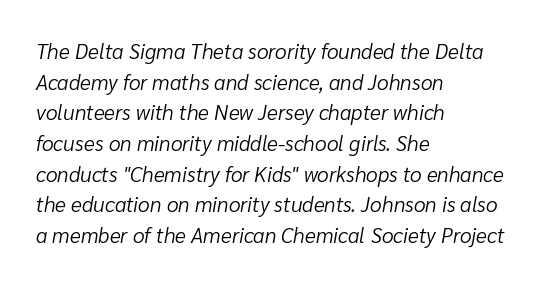
The image shows 21 px text type, italic (leaning right); set left-aligned, normal line spacing (1.46x), normal letter spacing, not underlined.
